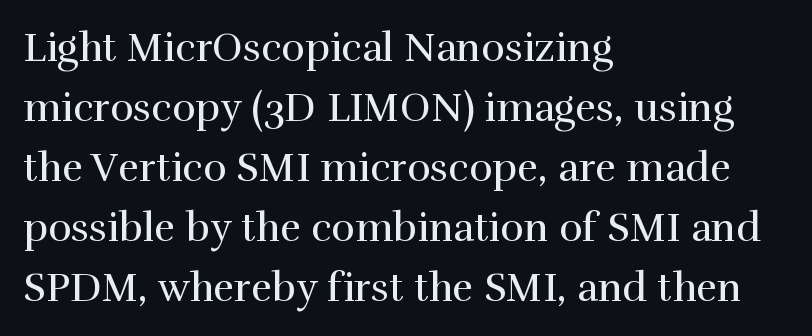
The image shows 40 px regular-weight serif type, upright; set left-aligned, normal line spacing (1.5x), normal letter spacing, not underlined; high stroke contrast and a medium x-height.
